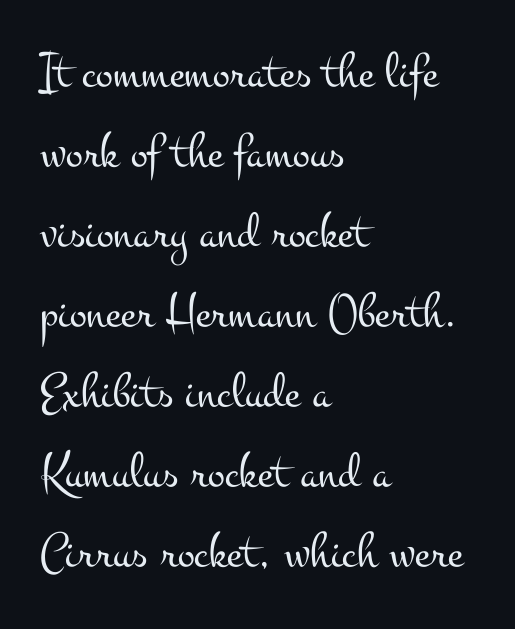
Q: Is the text bold? A: No.
Q: Is the text italic (slanted)? A: Yes.
Q: Is the text underlined? A: No.
Q: How is the paragraph aligned? A: Left-aligned.
Q: Is the spacing between letters normal or unusually wide? A: Normal.
Q: Is the spacing between lines tight, normal or loose? A: Normal.
Q: Width (condensed, normal, or wide)? A: Wide.
Q: Stroke contrast? A: Medium.
Q: x-height? A: Small.
Q: Monospaced? A: No.
